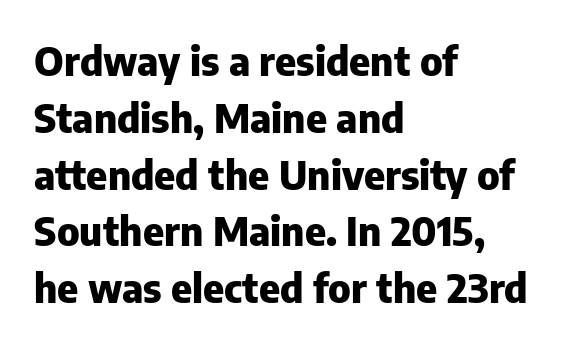
Q: Is the text bold? A: Yes.
Q: Is the text italic (slanted)? A: No, it is upright.
Q: Is the typeface a serif or a sans-serif typeface? A: Sans-serif.
Q: Is the text underlined? A: No.
Q: How is the paragraph aligned? A: Left-aligned.
Q: Is the spacing between letters normal or unusually wide? A: Normal.
Q: Is the spacing between lines tight, normal or loose? A: Normal.
Q: Width (condensed, normal, or wide)? A: Normal.
Q: Stroke contrast? A: Low.
Q: x-height? A: Medium.
Q: Monospaced? A: No.
